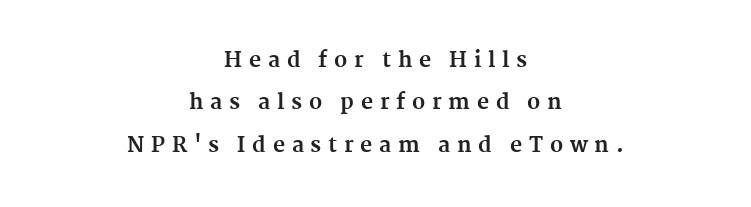
Q: Is the text bold? A: Yes.
Q: Is the text italic (slanted)? A: No, it is upright.
Q: Is the text underlined? A: No.
Q: How is the paragraph aligned? A: Centered.
Q: Is the spacing between letters normal or unusually wide? A: Unusually wide.
Q: Is the spacing between lines tight, normal or loose? A: Loose.
